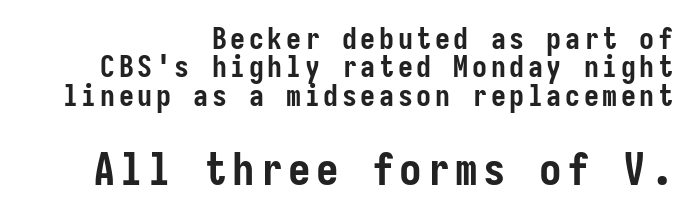
The image shows 45 px semibold, condensed sans-serif type, upright; set right-aligned, tight line spacing (0.95x), not underlined; the second (bottom) block is 1.5x larger; low stroke contrast and a medium x-height.
